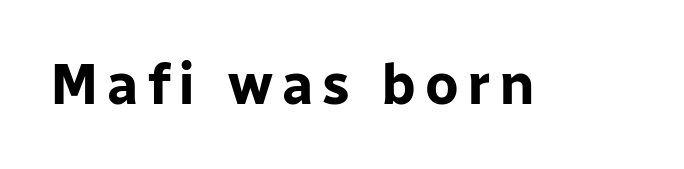
The image shows 57 px bold sans-serif type, upright; set not underlined; low stroke contrast and a medium x-height.
